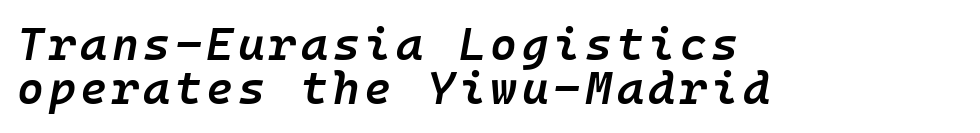
Q: Is the text bold? A: Semi-bold.
Q: Is the text italic (slanted)? A: Yes, it leans right by about 10 degrees.
Q: Is the text underlined? A: No.
Q: How is the paragraph aligned? A: Left-aligned.
Q: Is the spacing between lines tight, normal or loose? A: Tight.
Q: Width (condensed, normal, or wide)? A: Normal.
Q: Stroke contrast? A: Low.
Q: x-height? A: Medium.
